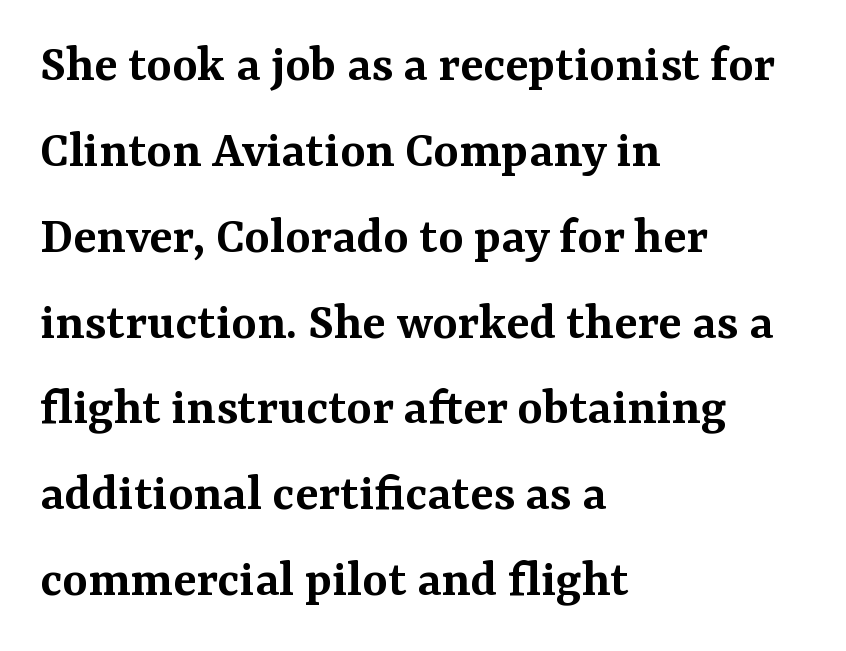
The font is running at a semibold setting, under full bold. No italicization has been applied; the sample stays upright. Yep, those are serifs on the letters. Each new line begins a customary step beneath the previous one.
